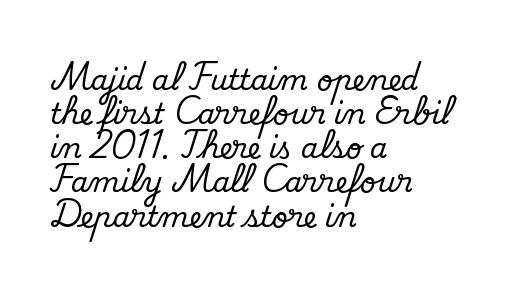
The gap between lines stays unmarked. The setting favours the left margin, as ordinary paragraphs usually do. The passage shown has conventional tracking throughout.
